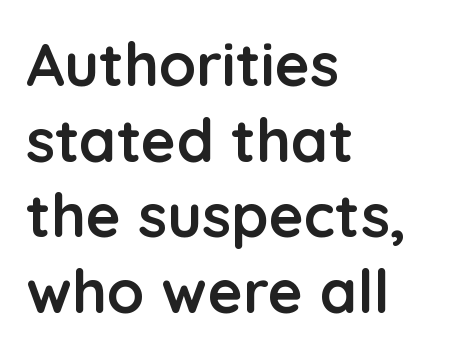
Q: Is the text bold? A: Yes.
Q: Is the text italic (slanted)? A: No, it is upright.
Q: Is the typeface a serif or a sans-serif typeface? A: Sans-serif.
Q: Is the text underlined? A: No.
Q: How is the paragraph aligned? A: Left-aligned.
Q: Is the spacing between letters normal or unusually wide? A: Normal.
Q: Is the spacing between lines tight, normal or loose? A: Normal.
Q: Width (condensed, normal, or wide)? A: Normal.
Q: Stroke contrast? A: Low.
Q: x-height? A: Medium.
Q: Monospaced? A: No.
